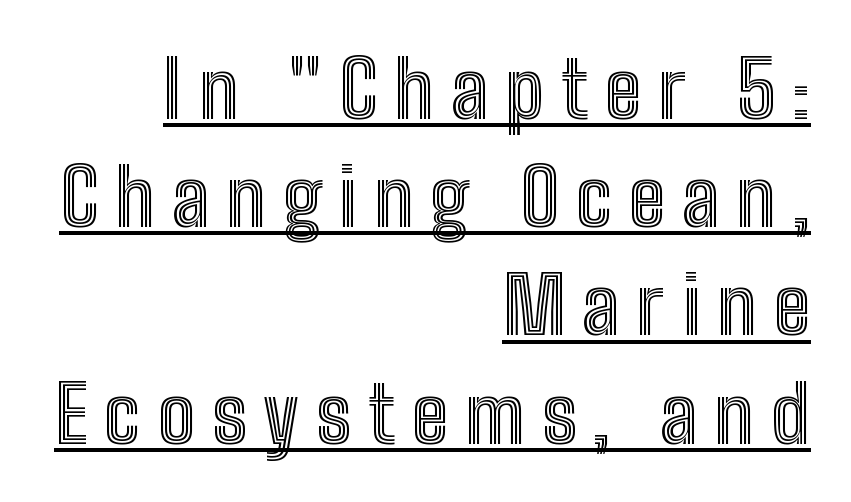
The image shows 79 px condensed type, upright; set right-aligned, normal line spacing (1.37x), unusually wide letter spacing (+0.21 em), underlined; a medium x-height.
